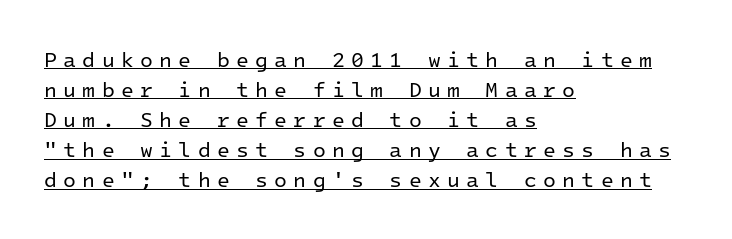
{"italic": "no", "bold": "no", "underline": "yes", "align": "left", "line_spacing": "normal", "line_spacing_ratio": 1.43, "letter_spacing": "wide", "letter_spacing_em": 0.3, "glyph_px": 21}
